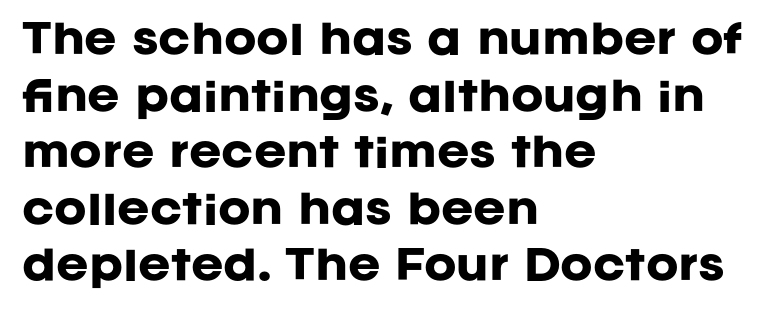
{"serif": "no", "italic": "no", "bold": "yes", "weight": "heavy", "width": "normal", "stroke_contrast": "low", "x_height": "large", "monospaced": "no", "underline": "no", "align": "left", "line_spacing": "normal", "line_spacing_ratio": 1.45, "letter_spacing": "normal", "letter_spacing_em": 0.0, "glyph_px": 39}
